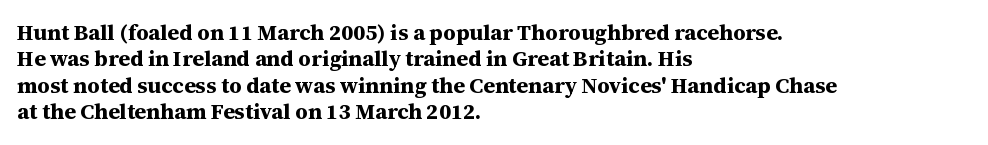
The image shows 22 px bold type, upright; set left-aligned, line spacing 1.2x, normal letter spacing, not underlined.
